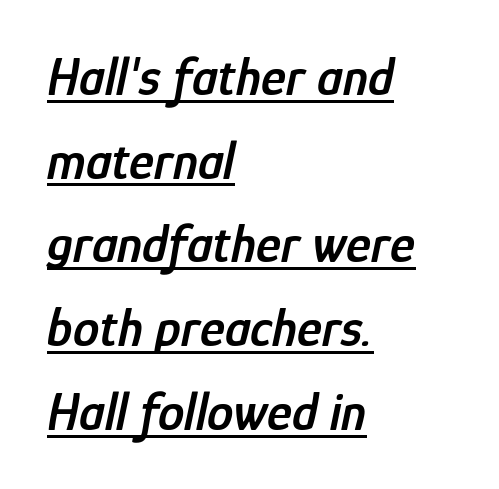
Q: Is the text bold? A: Semi-bold.
Q: Is the text italic (slanted)? A: Yes, it leans right by about 12 degrees.
Q: Is the text underlined? A: Yes.
Q: How is the paragraph aligned? A: Left-aligned.
Q: Is the spacing between letters normal or unusually wide? A: Normal.
Q: Is the spacing between lines tight, normal or loose? A: Normal.
Q: Width (condensed, normal, or wide)? A: Condensed.
Q: Stroke contrast? A: Low.
Q: x-height? A: Medium.
Q: Monospaced? A: No.
